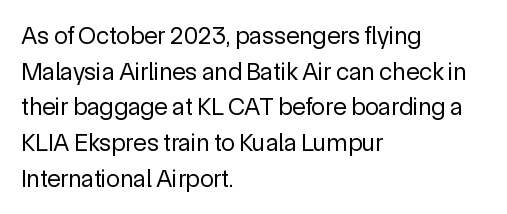
No word sits above an underline. These lines stack with their left ends in a neat column. The line-height multiplier appears to be the usual default. Ordinary non-slanted type is in use. Students, note that the glyphs here touch the page at normal intervals.
